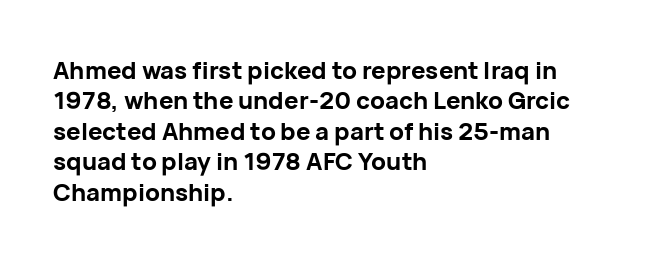
Q: Is the text bold? A: Yes.
Q: Is the text italic (slanted)? A: No, it is upright.
Q: Is the text underlined? A: No.
Q: How is the paragraph aligned? A: Left-aligned.
Q: Is the spacing between letters normal or unusually wide? A: Normal.
Q: Is the spacing between lines tight, normal or loose? A: Normal.
